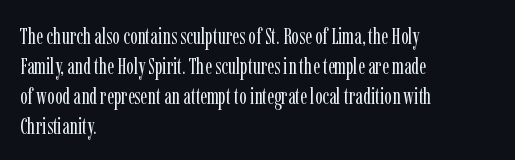
{"italic": "no", "bold": "no", "underline": "no", "align": "left", "line_spacing": "normal", "line_spacing_ratio": 1.36, "letter_spacing": "normal", "letter_spacing_em": 0.0, "glyph_px": 22}
